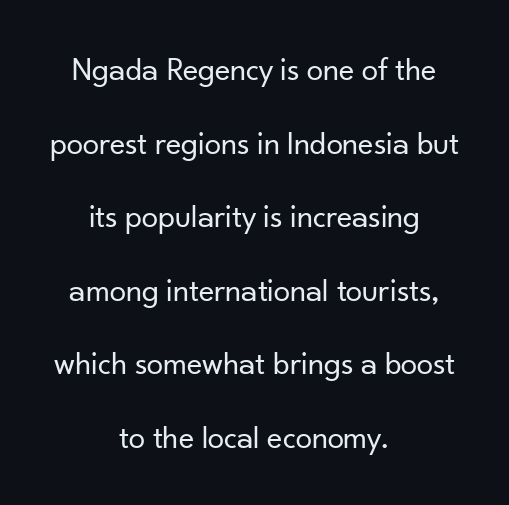
{"serif": "no", "italic": "no", "bold": "no", "weight": "regular", "width": "normal", "stroke_contrast": "low", "x_height": "small", "monospaced": "no", "underline": "no", "align": "center", "line_spacing": "loose", "line_spacing_ratio": 2.23, "letter_spacing": "normal", "letter_spacing_em": 0.0, "glyph_px": 33}
